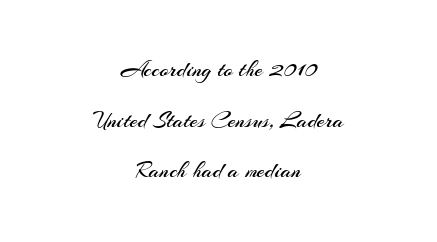
The image shows 23 px text type; set centered, loose line spacing (2.2x), normal letter spacing, not underlined.
